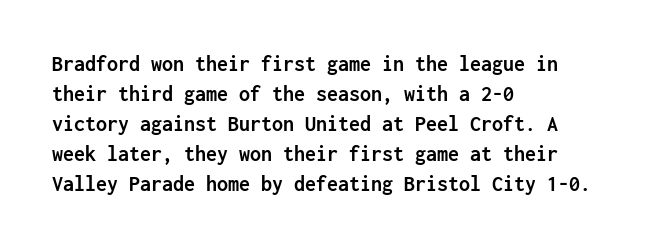
{"italic": "no", "bold": "yes", "underline": "no", "align": "left", "line_spacing": "normal", "line_spacing_ratio": 1.36, "letter_spacing": "normal", "letter_spacing_em": 0.0, "glyph_px": 22}
